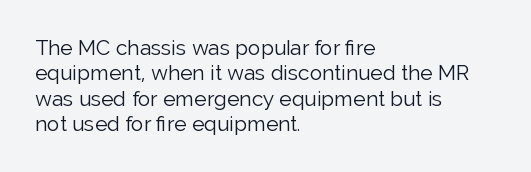
The image shows 21 px text type, upright; set left-aligned, line spacing 1.21x, normal letter spacing, not underlined.
